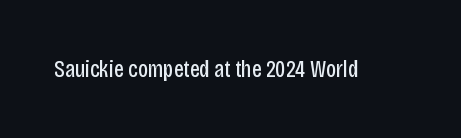
The image shows 24 px text type, upright; set normal letter spacing, not underlined.
